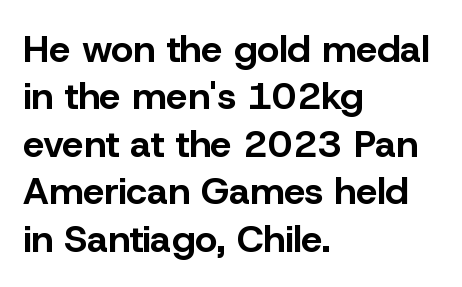
Q: Is the text bold? A: Yes.
Q: Is the text italic (slanted)? A: No, it is upright.
Q: Is the typeface a serif or a sans-serif typeface? A: Sans-serif.
Q: Is the text underlined? A: No.
Q: How is the paragraph aligned? A: Left-aligned.
Q: Is the spacing between letters normal or unusually wide? A: Normal.
Q: Is the spacing between lines tight, normal or loose? A: Normal.
Q: Width (condensed, normal, or wide)? A: Normal.
Q: Stroke contrast? A: Low.
Q: x-height? A: Medium.
Q: Monospaced? A: No.
